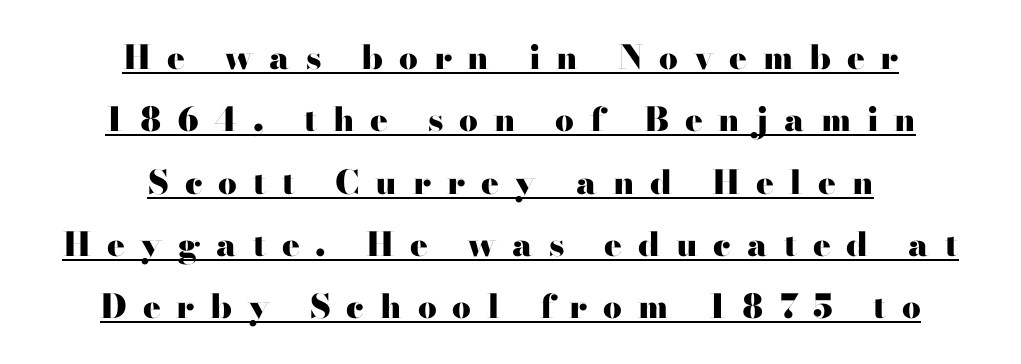
{"serif": "yes", "italic": "no", "bold": "yes", "weight": "heavy", "width": "wide", "stroke_contrast": "high", "x_height": "small", "monospaced": "no", "underline": "yes", "align": "center", "line_spacing_ratio": 1.89, "letter_spacing": "wide", "letter_spacing_em": 0.48, "glyph_px": 33}
